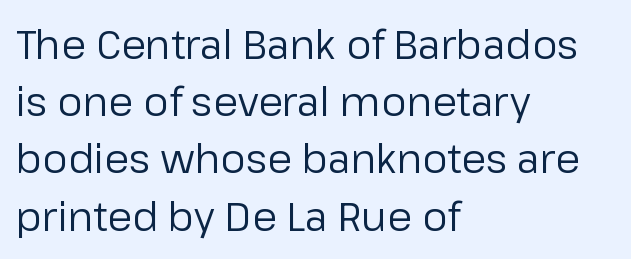
The image shows 40 px regular-weight sans-serif type, upright; set left-aligned, normal line spacing (1.43x), normal letter spacing, not underlined; low stroke contrast and a medium x-height.
